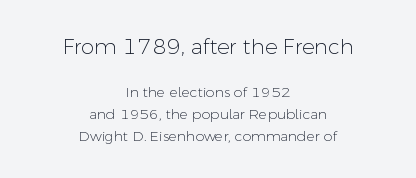
The image shows 21 px text type, upright; set centered, normal line spacing (1.57x), normal letter spacing, not underlined; the first (top) block is 1.5x larger.
